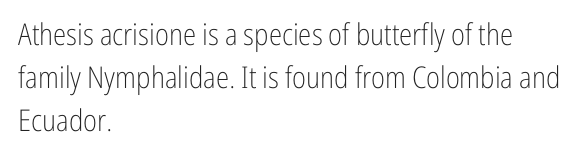
{"serif": "no", "italic": "no", "bold": "no", "weight": "light", "width": "condensed", "stroke_contrast": "low", "x_height": "medium", "monospaced": "no", "underline": "no", "align": "left", "line_spacing": "normal", "line_spacing_ratio": 1.44, "letter_spacing": "normal", "letter_spacing_em": 0.0, "glyph_px": 30}
